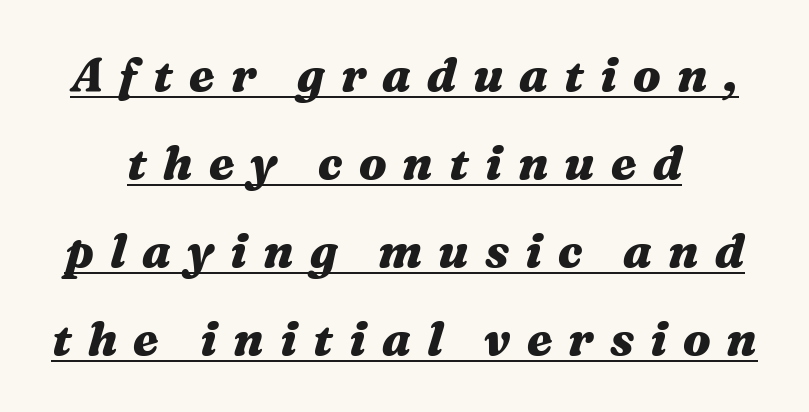
{"italic": "yes", "lean": "right", "slant_degrees": 16, "bold": "yes", "weight": "heavy", "width": "wide", "stroke_contrast": "medium", "x_height": "medium", "monospaced": "no", "underline": "yes", "align": "center", "line_spacing_ratio": 1.87, "letter_spacing": "wide", "letter_spacing_em": 0.34, "glyph_px": 47}
